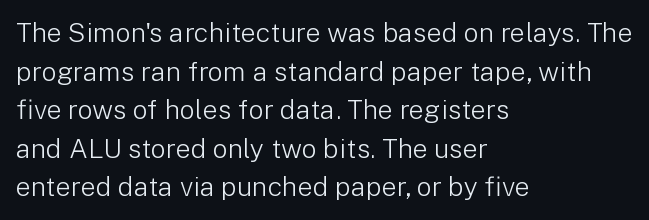
The image shows 27 px text type, upright; set left-aligned, normal line spacing (1.43x), normal letter spacing, not underlined.
